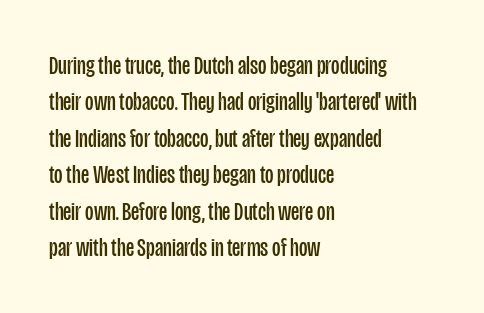
Q: Is the text bold? A: No.
Q: Is the text italic (slanted)? A: No, it is upright.
Q: Is the text underlined? A: No.
Q: How is the paragraph aligned? A: Left-aligned.
Q: Is the spacing between letters normal or unusually wide? A: Normal.
Q: Is the spacing between lines tight, normal or loose? A: Normal.
